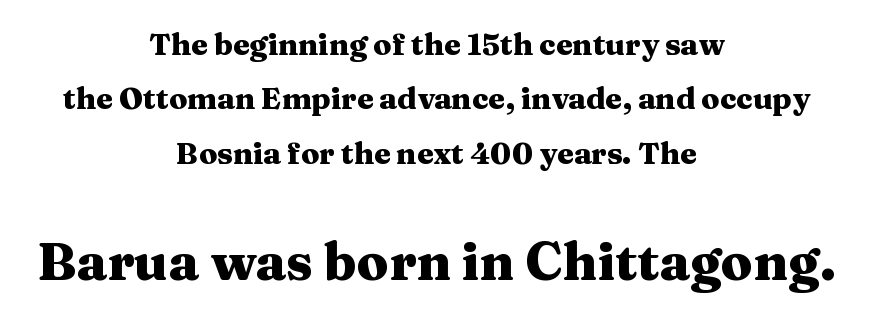
The image shows 52 px heavy, wide serif type, upright; set centered, line spacing 1.81x, normal letter spacing, not underlined; the second (bottom) block is 1.73x larger; medium stroke contrast and a medium x-height.
